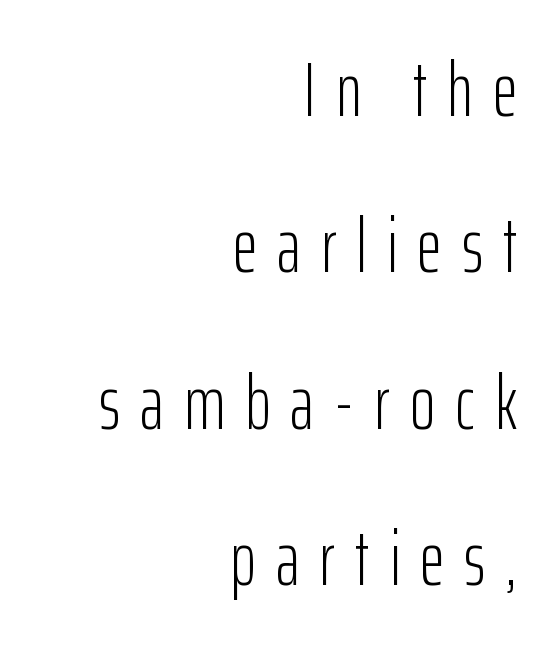
{"serif": "no", "italic": "no", "bold": "no", "weight": "light", "width": "condensed", "stroke_contrast": "low", "x_height": "medium", "monospaced": "no", "underline": "no", "align": "right", "line_spacing": "loose", "line_spacing_ratio": 2.03, "letter_spacing": "wide", "letter_spacing_em": 0.26, "glyph_px": 77}
